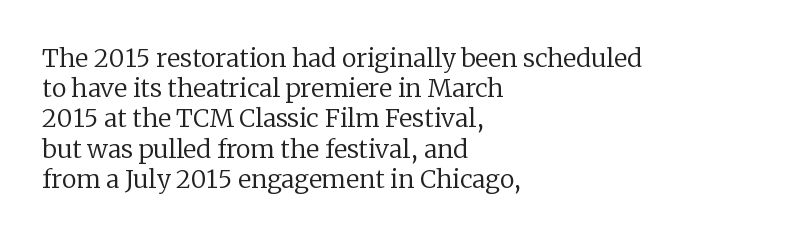
In terms of posture, this sample is upright. The rendering keeps characters at their native spacing. Caption: face not bold, strokes unweighted. The string is rendered with underlining switched off. Horizontal alignment here is leftward, the default for most running prose.
